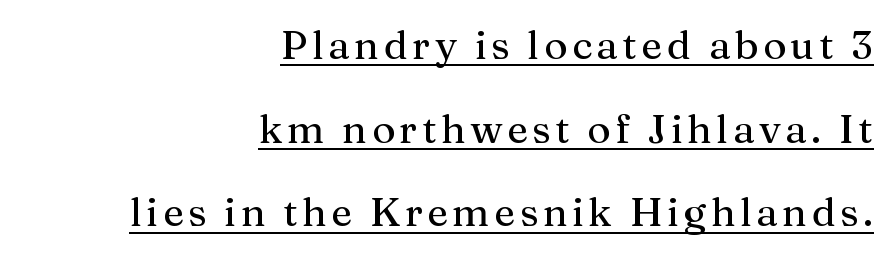
{"serif": "yes", "italic": "no", "width": "normal", "stroke_contrast": "medium", "x_height": "medium", "monospaced": "no", "underline": "yes", "align": "right", "line_spacing": "loose", "line_spacing_ratio": 2.09, "glyph_px": 40}
